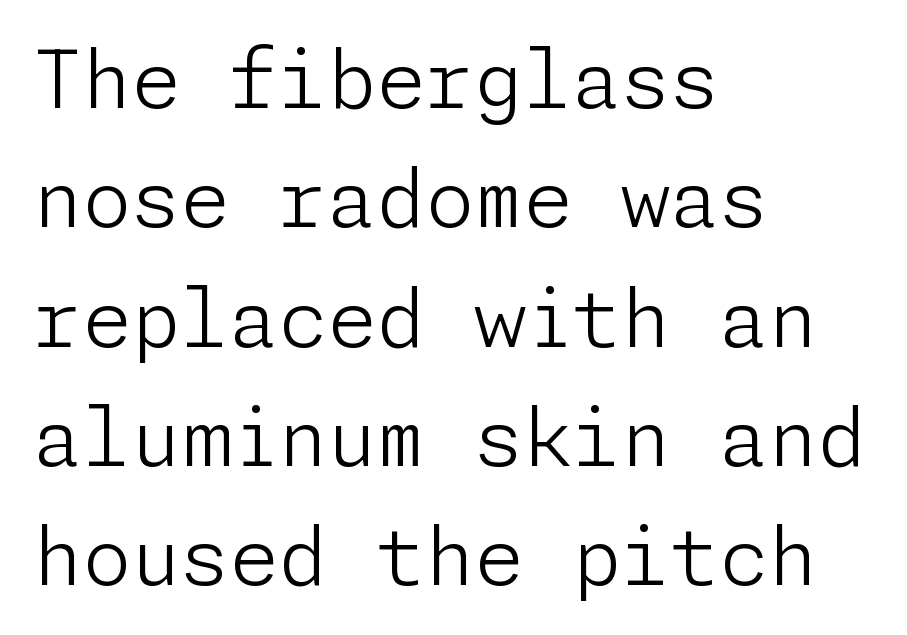
This block has exactly the height ordinary leading produces. Nobody touched the tracking dial on this one. The zone under the glyphs is completely vacant. The passage shown is not bold in any degree. A roman cut, with each character standing at attention.
